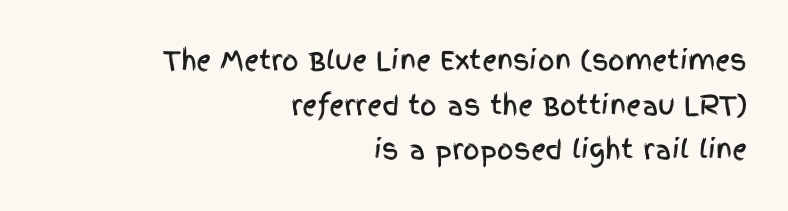
The image shows 26 px text type, upright; set right-aligned, line spacing 1.72x, normal letter spacing, not underlined.
